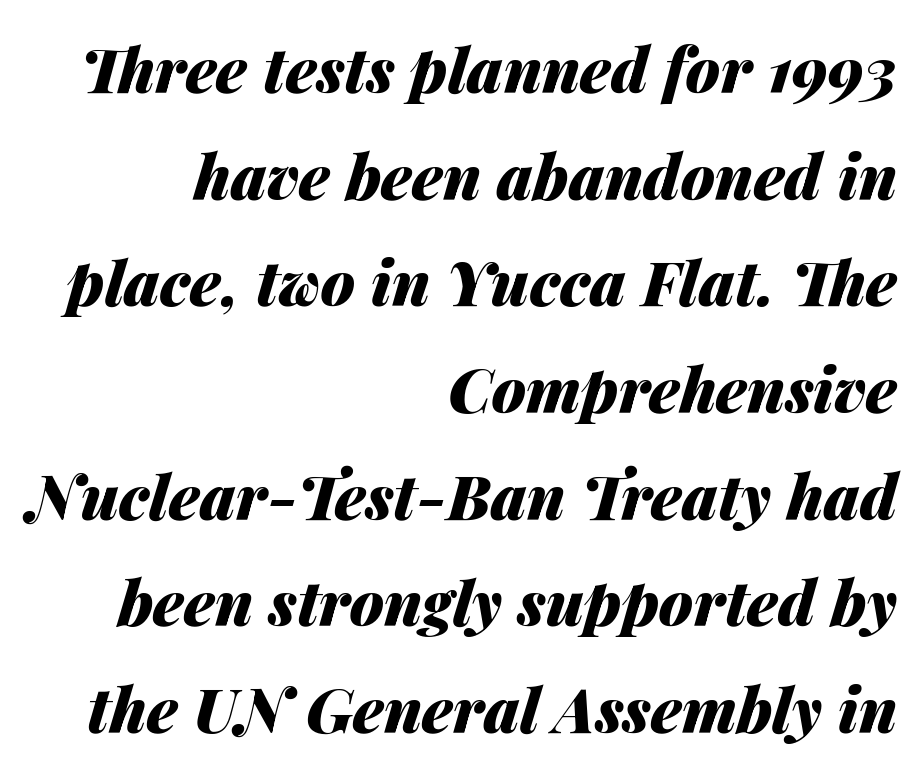
The line texture is even and compact thanks to regular tracking. The letters are bold, with thick, heavy strokes. Each line ends at the same right margin while the left side varies. Spacing verdict: proportional, widths tailored to each character. Bare-footed words on every line. Rendered with sloped, italic letterforms.
